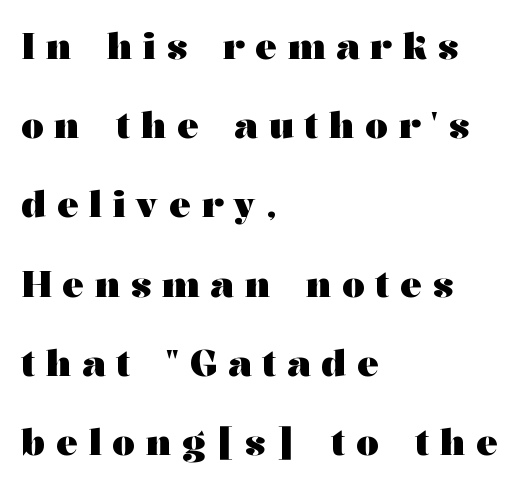
The lettering holds an erect, upright posture throughout. Looks like regular typesetting: each glyph gets only the width it needs. Notice the wide empty band between every row — that's loose leading. Bare-footed words on every line. Bold? Absolutely — the strokes are thick and heavy. Line starts are locked; line ends wander.
